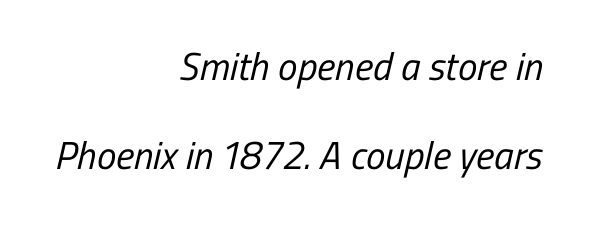
Q: Is the text bold? A: No.
Q: Is the typeface a serif or a sans-serif typeface? A: Sans-serif.
Q: Is the text underlined? A: No.
Q: How is the paragraph aligned? A: Right-aligned.
Q: Is the spacing between letters normal or unusually wide? A: Normal.
Q: Is the spacing between lines tight, normal or loose? A: Loose.
Q: Width (condensed, normal, or wide)? A: Condensed.
Q: Stroke contrast? A: Low.
Q: x-height? A: Medium.
Q: Monospaced? A: No.
